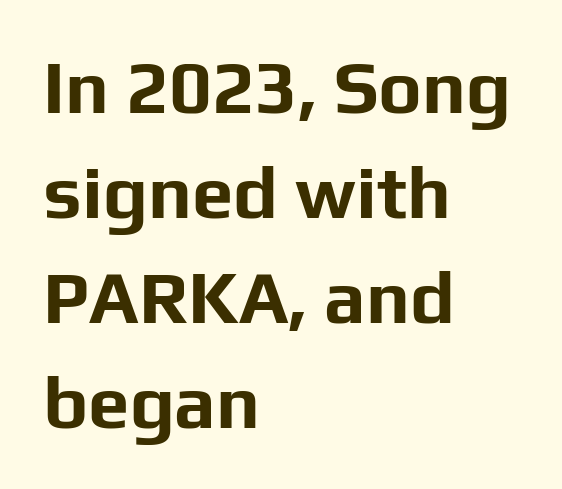
Q: Is the text bold? A: Yes.
Q: Is the text italic (slanted)? A: No, it is upright.
Q: Is the typeface a serif or a sans-serif typeface? A: Sans-serif.
Q: Is the text underlined? A: No.
Q: How is the paragraph aligned? A: Left-aligned.
Q: Is the spacing between letters normal or unusually wide? A: Normal.
Q: Is the spacing between lines tight, normal or loose? A: Normal.
Q: Width (condensed, normal, or wide)? A: Normal.
Q: Stroke contrast? A: Low.
Q: x-height? A: Medium.
Q: Monospaced? A: No.
